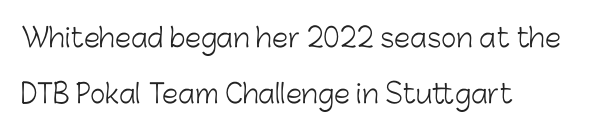
Q: Is the text bold? A: No.
Q: Is the text italic (slanted)? A: No, it is upright.
Q: Is the text underlined? A: No.
Q: How is the paragraph aligned? A: Left-aligned.
Q: Is the spacing between letters normal or unusually wide? A: Normal.
Q: Is the spacing between lines tight, normal or loose? A: Loose.
